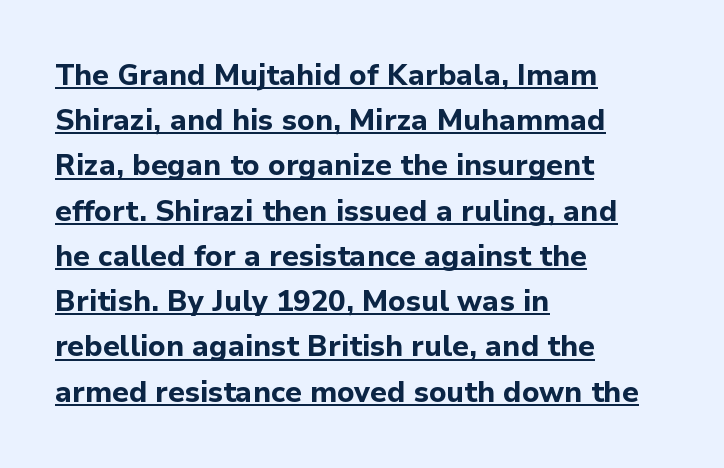
The designer went with a sans here, leaving each stem footless. The specimen reads as upright at a glance. Caption: lettering with a line underneath. I'd describe the lettering as bold — thick and assertive. The rendering uses a moderate line-height, typical for paragraphs. The text block is weighted toward the left margin, trailing off unevenly rightward.
